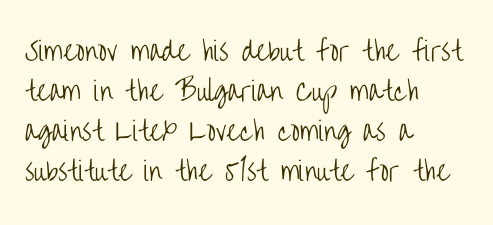
{"italic": "no", "bold": "no", "underline": "no", "align": "left", "line_spacing": "normal", "line_spacing_ratio": 1.54, "letter_spacing": "normal", "letter_spacing_em": 0.0, "glyph_px": 26}
